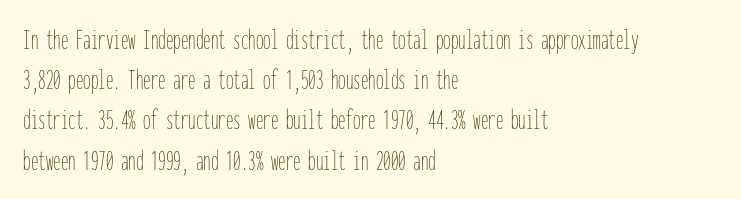
The passage is arranged the way most books set body copy — flush left. Horizontal bands of white between lines are of average thickness. A roman cut, with each character standing at attention. Spacing verdict: monospaced, one width for all characters. No extra ink here — the face is not bold. Words float on clear page, feet unadorned.
